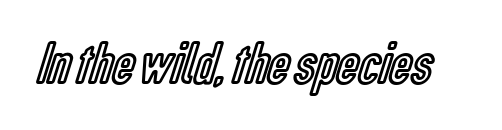
Q: Is the text italic (slanted)? A: Yes.
Q: Is the text underlined? A: No.
Q: Is the spacing between letters normal or unusually wide? A: Normal.
Q: Width (condensed, normal, or wide)? A: Condensed.
Q: x-height? A: Medium.
Q: Monospaced? A: No.
